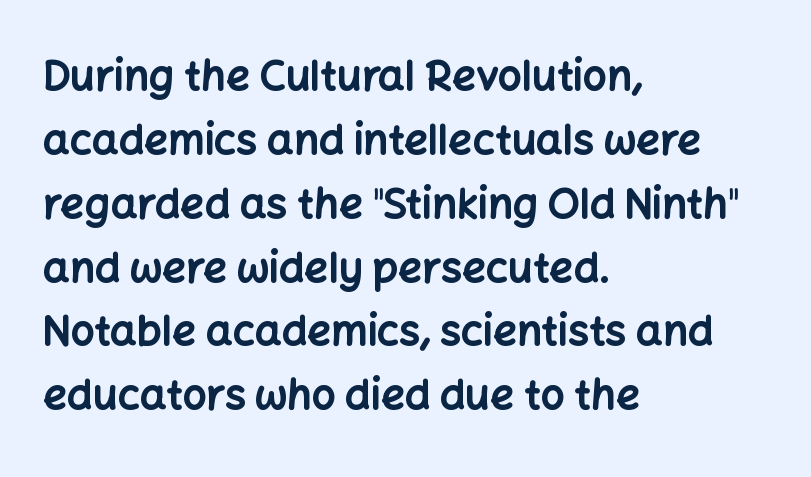
Q: Is the text bold? A: Yes.
Q: Is the text italic (slanted)? A: No, it is upright.
Q: Is the typeface a serif or a sans-serif typeface? A: Sans-serif.
Q: Is the text underlined? A: No.
Q: How is the paragraph aligned? A: Left-aligned.
Q: Is the spacing between letters normal or unusually wide? A: Normal.
Q: Is the spacing between lines tight, normal or loose? A: Normal.
Q: Width (condensed, normal, or wide)? A: Normal.
Q: Stroke contrast? A: Low.
Q: x-height? A: Medium.
Q: Monospaced? A: No.
